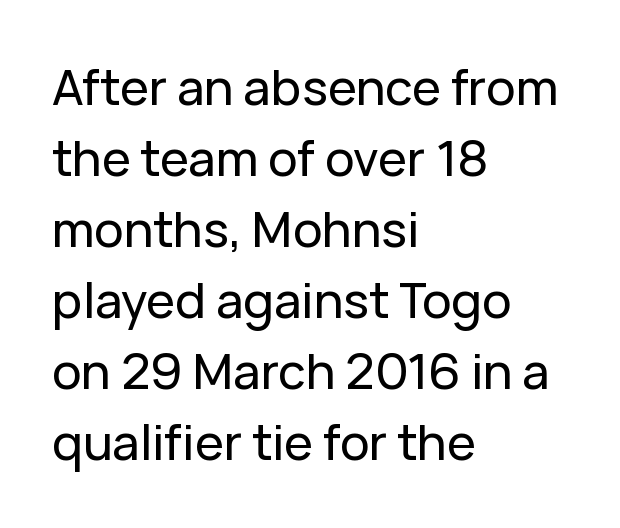
Words appear dense and cohesive because spacing is normal. Every stem runs plumb, perpendicular to the baseline. The characters display no serif detailing; their extremities are plain. These lines are rendered in a variable-pitch font. The ragged edge is on the right, which tells us the setting is flush left.
